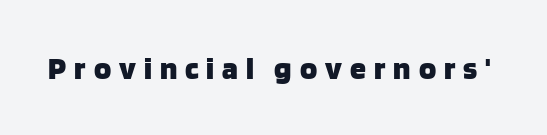
Q: Is the text bold? A: Yes.
Q: Is the text italic (slanted)? A: No, it is upright.
Q: Is the typeface a serif or a sans-serif typeface? A: Sans-serif.
Q: Is the text underlined? A: No.
Q: Is the spacing between letters normal or unusually wide? A: Unusually wide.
Q: Width (condensed, normal, or wide)? A: Normal.
Q: Stroke contrast? A: Low.
Q: x-height? A: Large.
Q: Monospaced? A: No.
